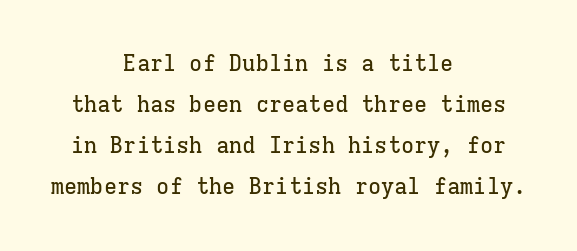
Q: Is the text italic (slanted)? A: No, it is upright.
Q: Is the text underlined? A: No.
Q: How is the paragraph aligned? A: Centered.
Q: Is the spacing between letters normal or unusually wide? A: Normal.
